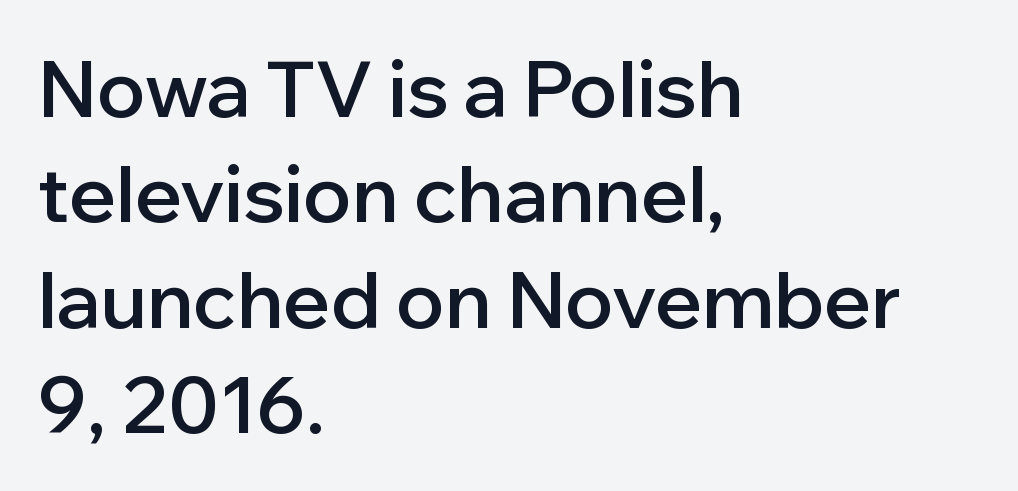
Q: Is the text bold? A: Semi-bold.
Q: Is the text italic (slanted)? A: No, it is upright.
Q: Is the typeface a serif or a sans-serif typeface? A: Sans-serif.
Q: Is the text underlined? A: No.
Q: How is the paragraph aligned? A: Left-aligned.
Q: Is the spacing between letters normal or unusually wide? A: Normal.
Q: Is the spacing between lines tight, normal or loose? A: Normal.
Q: Width (condensed, normal, or wide)? A: Normal.
Q: Stroke contrast? A: Low.
Q: x-height? A: Medium.
Q: Monospaced? A: No.
